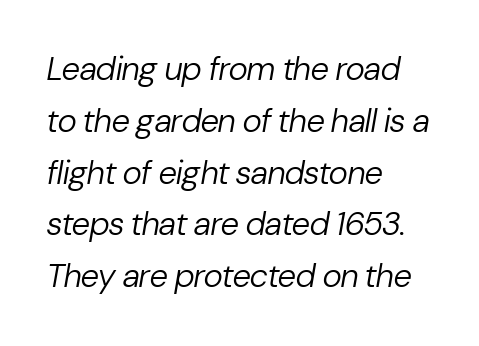
What's the leading like? Ordinary, nothing unusual. It's the slanting kind of type. The string is rendered with underlining switched off. The typesetting does not lean heavy: it is not bold. Spacing verdict: proportional, widths tailored to each character.
